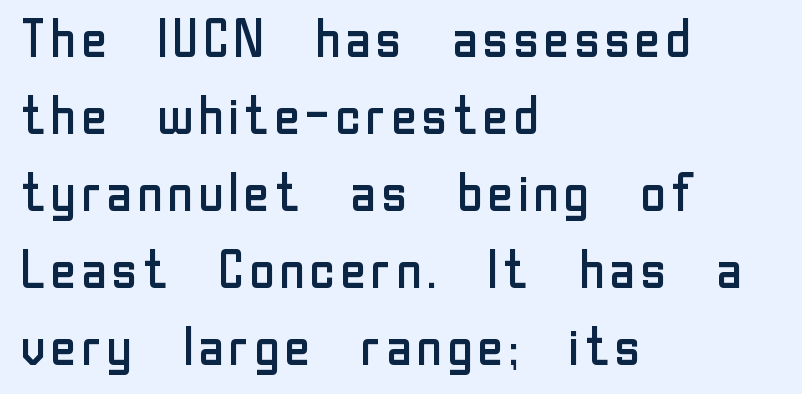
Q: Is the text bold? A: No.
Q: Is the text italic (slanted)? A: No, it is upright.
Q: Is the typeface a serif or a sans-serif typeface? A: Sans-serif.
Q: Is the text underlined? A: No.
Q: How is the paragraph aligned? A: Left-aligned.
Q: Is the spacing between letters normal or unusually wide? A: Normal.
Q: Is the spacing between lines tight, normal or loose? A: Normal.
Q: Width (condensed, normal, or wide)? A: Normal.
Q: Stroke contrast? A: Low.
Q: x-height? A: Medium.
Q: Monospaced? A: No.
